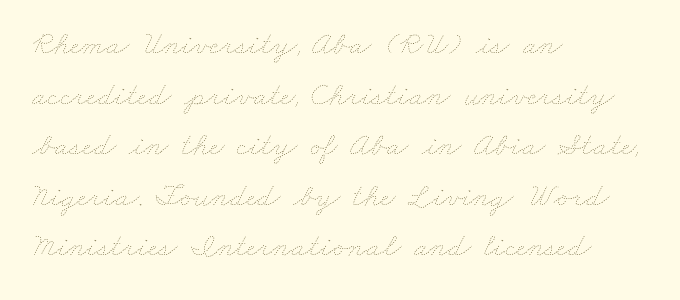
{"bold": "no", "weight": "thin", "width": "wide", "stroke_contrast": "low", "x_height": "small", "monospaced": "no", "underline": "no", "align": "left", "line_spacing": "normal", "line_spacing_ratio": 1.58, "letter_spacing": "normal", "letter_spacing_em": 0.0, "glyph_px": 32}
